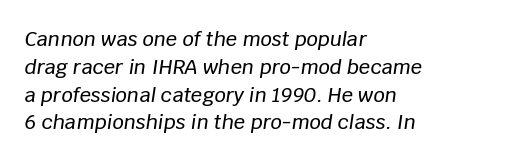
{"italic": "yes", "lean": "right", "slant_degrees": 8, "underline": "no", "align": "left", "line_spacing": "normal", "line_spacing_ratio": 1.39, "letter_spacing": "normal", "letter_spacing_em": 0.0, "glyph_px": 20}
